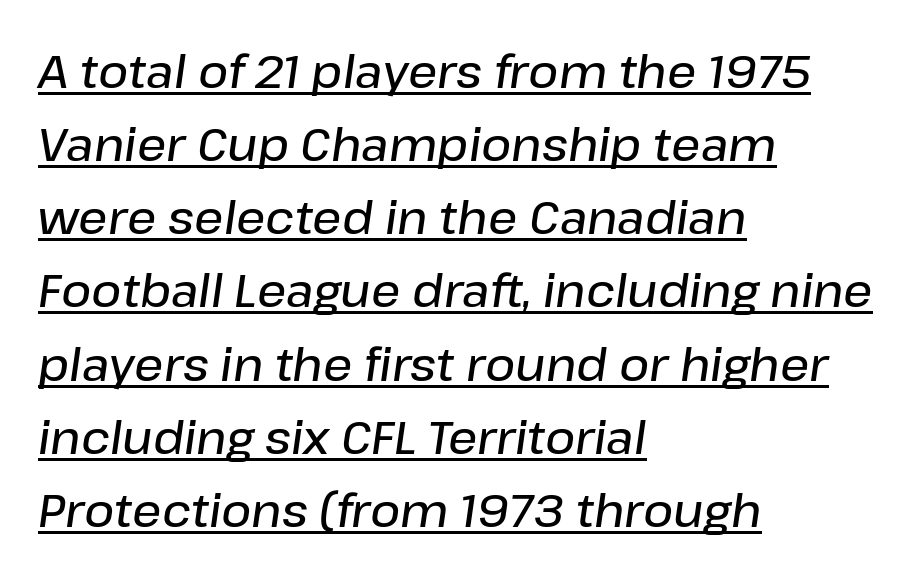
{"italic": "yes", "lean": "right", "slant_degrees": 8, "bold": "semi", "weight": "semibold", "width": "normal", "stroke_contrast": "low", "x_height": "medium", "monospaced": "no", "underline": "yes", "align": "left", "line_spacing": "normal", "line_spacing_ratio": 1.59, "letter_spacing": "normal", "letter_spacing_em": 0.0, "glyph_px": 46}
